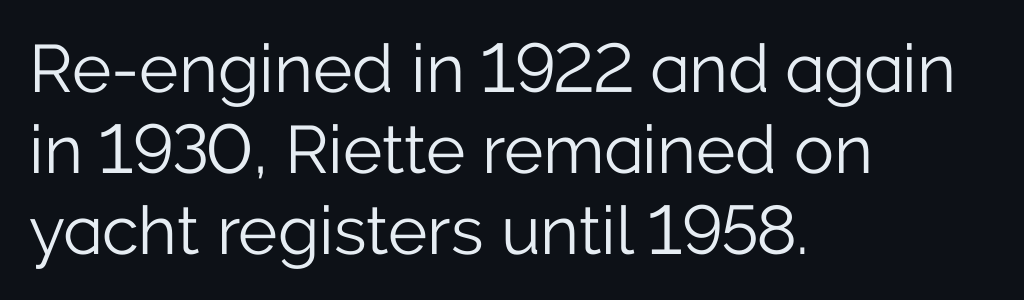
The image shows 67 px light sans-serif type, upright; set left-aligned, line spacing 1.21x, normal letter spacing, not underlined; low stroke contrast and a medium x-height.
